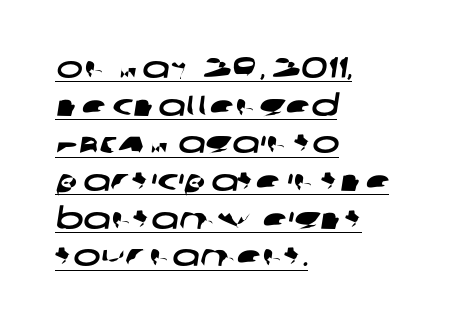
{"serif": "no", "width": "wide", "stroke_contrast": "low", "x_height": "large", "monospaced": "no", "underline": "yes", "align": "left", "line_spacing": "normal", "line_spacing_ratio": 1.3, "letter_spacing": "normal", "letter_spacing_em": 0.0, "glyph_px": 29}
